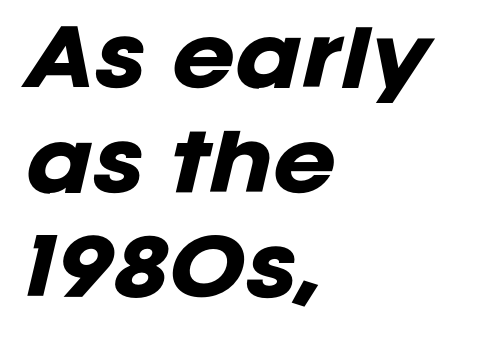
The image shows 76 px heavy type, italic (leaning right); set left-aligned, normal line spacing (1.38x), normal letter spacing, not underlined; low stroke contrast and a large x-height.
